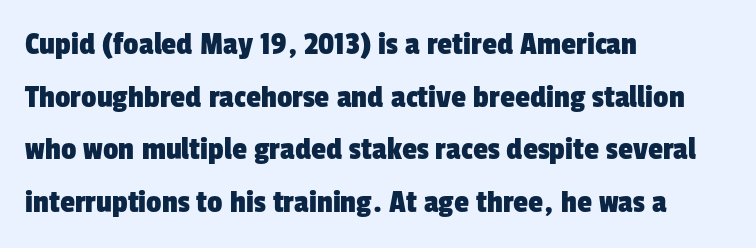
There is no visible air inserted between adjacent glyphs. No feet cap the strokes, marking this as sans-serif type. In CSS terms this would be text-align: left. Just letters on the line, the space beneath them empty.
